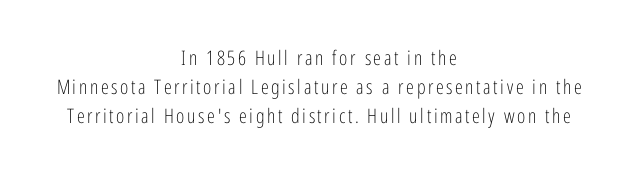
Q: Is the text bold? A: No.
Q: Is the text italic (slanted)? A: No, it is upright.
Q: Is the text underlined? A: No.
Q: How is the paragraph aligned? A: Centered.
Q: Is the spacing between lines tight, normal or loose? A: Normal.
